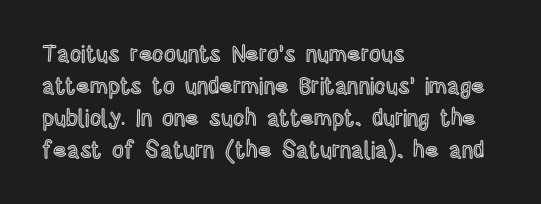
The image shows 23 px text type, upright; set left-aligned, normal line spacing (1.39x), normal letter spacing, not underlined.
